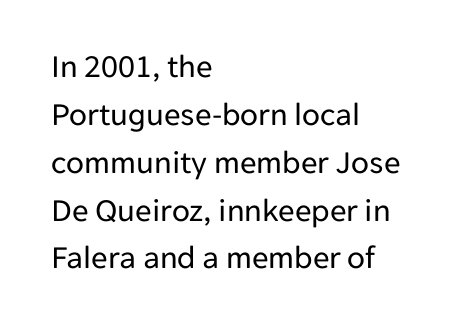
{"serif": "no", "italic": "no", "bold": "no", "weight": "regular", "width": "normal", "stroke_contrast": "low", "x_height": "medium", "monospaced": "no", "underline": "no", "align": "left", "line_spacing": "normal", "line_spacing_ratio": 1.45, "letter_spacing": "normal", "letter_spacing_em": 0.0, "glyph_px": 33}
